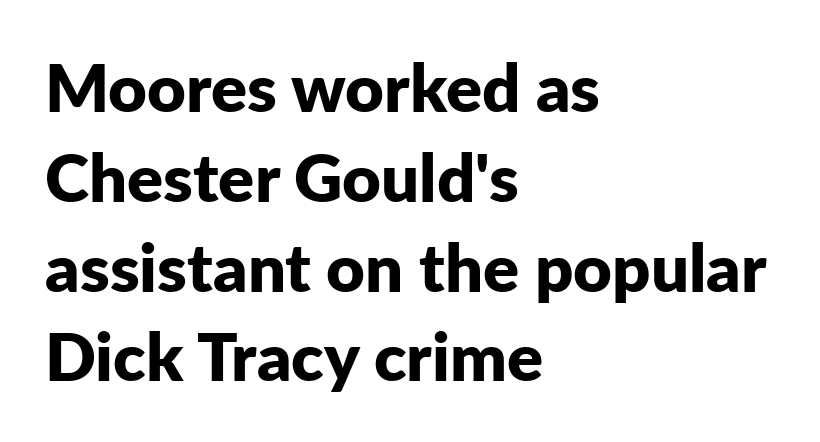
{"serif": "no", "italic": "no", "bold": "yes", "weight": "bold", "width": "normal", "stroke_contrast": "low", "x_height": "medium", "monospaced": "no", "underline": "no", "align": "left", "line_spacing": "normal", "line_spacing_ratio": 1.34, "letter_spacing": "normal", "letter_spacing_em": 0.0, "glyph_px": 67}
